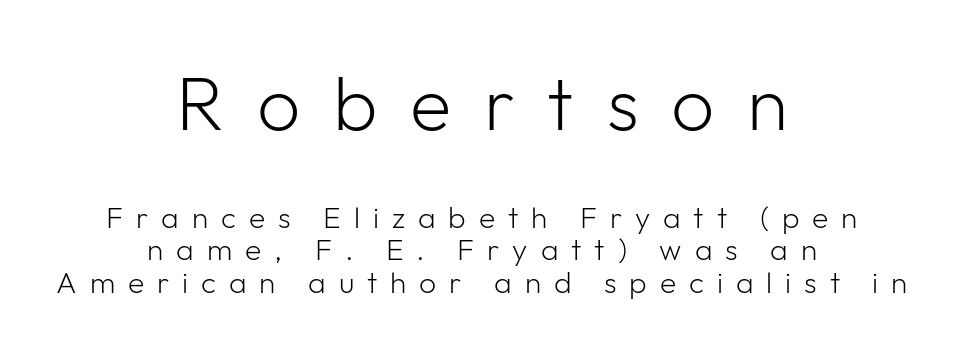
Q: Is the text bold? A: No.
Q: Is the text italic (slanted)? A: No, it is upright.
Q: Is the typeface a serif or a sans-serif typeface? A: Sans-serif.
Q: Is the text underlined? A: No.
Q: How is the paragraph aligned? A: Centered.
Q: Is the spacing between letters normal or unusually wide? A: Unusually wide.
Q: Is the spacing between lines tight, normal or loose? A: Tight.
Q: Which block of text is set in a larger size, the first (top) or the second (bottom)? A: The first (top) one.
Q: Width (condensed, normal, or wide)? A: Normal.
Q: Stroke contrast? A: Low.
Q: x-height? A: Medium.
Q: Monospaced? A: No.
